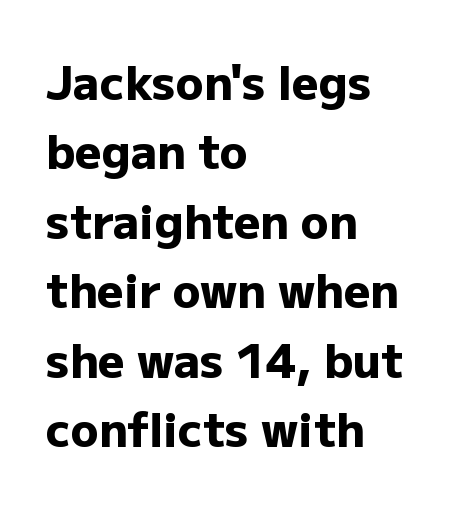
Left-aligned paragraph, ragged on the right. Leading: standard. Letters rest on an invisible, unmarked baseline. Does the weight exceed regular? Yes, all the way to bold. The lettering stays uniformly vertical, giving the passage a roman look. In terms of letterspacing, this is plain default setting.
